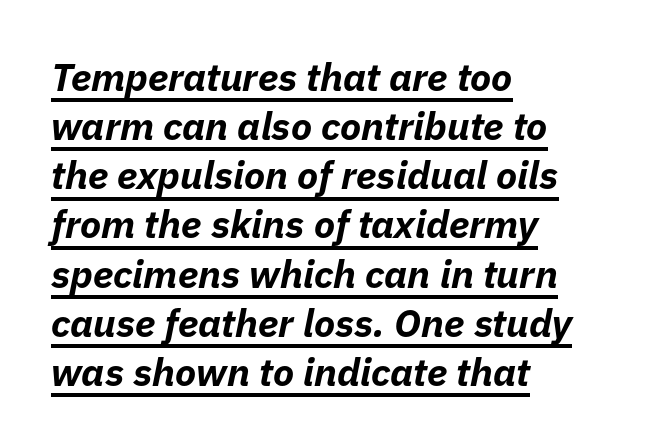
Compared with a centered layout, this one pins lines to the left instead. The face used here is proportionally spaced, like ordinary book or web type. Italic? Definitely — the glyphs are oblique. The designer left line spacing at the default.
